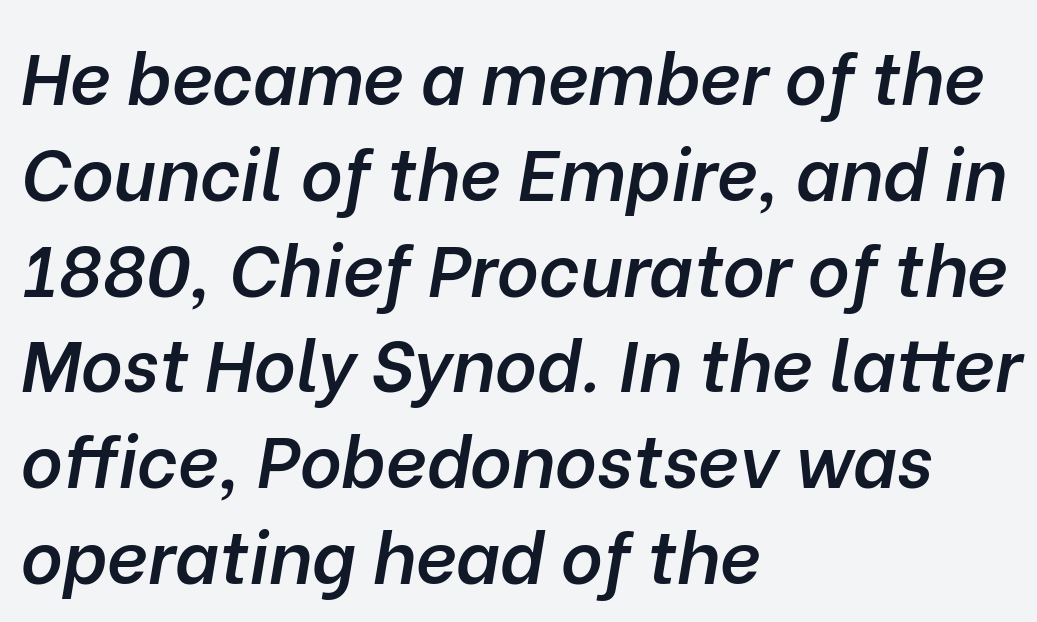
Is the type slanted? Yes — the strokes lean at a clear angle. Tracking here is standard; glyphs follow each other at the usual distance. Note the varied advance widths — an 'i' is clearly narrower than an 'm'. No word sits above an underline. Every row of glyphs begins at an identical x-position on the left.
